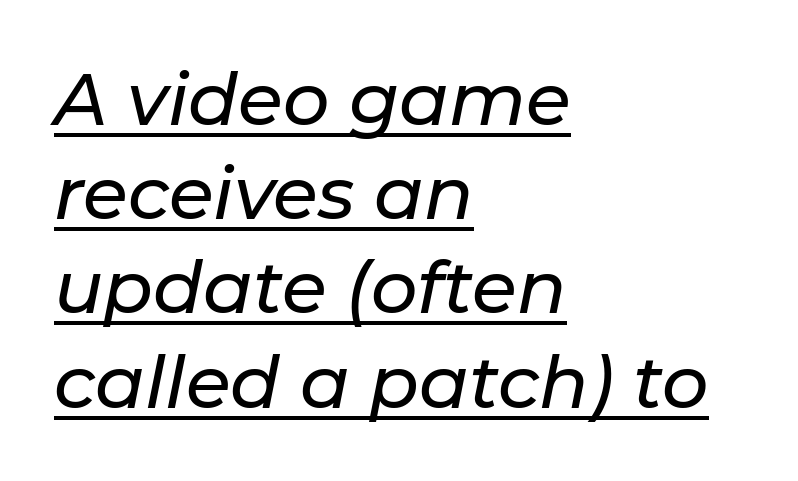
The image shows 73 px text type, italic (leaning right); set left-aligned, normal line spacing (1.29x), normal letter spacing, underlined; low stroke contrast and a medium x-height.
